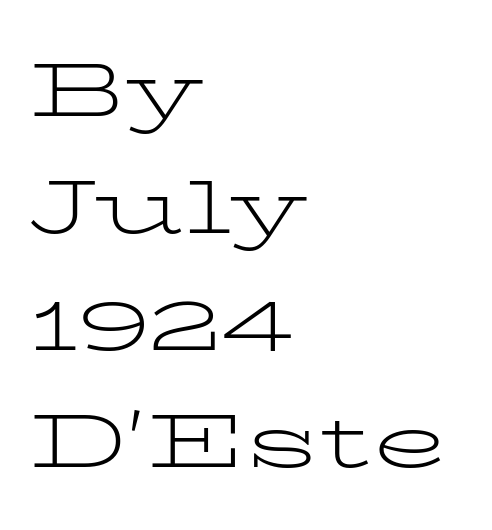
Q: Is the text bold? A: No.
Q: Is the text italic (slanted)? A: No, it is upright.
Q: Is the typeface a serif or a sans-serif typeface? A: Serif.
Q: Is the text underlined? A: No.
Q: How is the paragraph aligned? A: Left-aligned.
Q: Is the spacing between letters normal or unusually wide? A: Normal.
Q: Is the spacing between lines tight, normal or loose? A: Normal.
Q: Width (condensed, normal, or wide)? A: Wide.
Q: Stroke contrast? A: Low.
Q: x-height? A: Medium.
Q: Monospaced? A: No.
